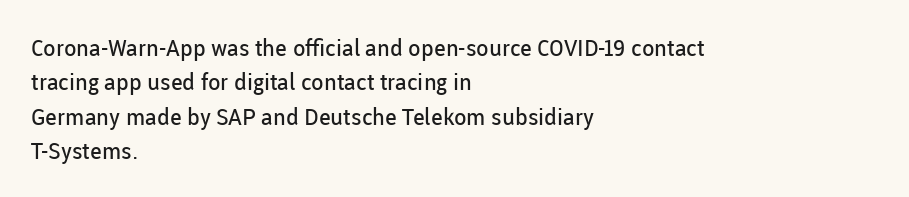
The vertical gap from one line to the next is medium. These lines were composed using upright roman letters. Horizontal alignment here is leftward, the default for most running prose. The gaps between neighbouring characters are ordinary and unremarkable. Weight: regular or lighter.
